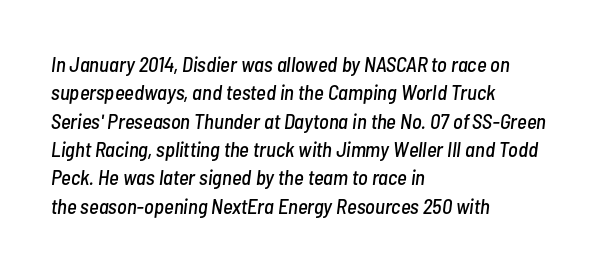
{"italic": "yes", "lean": "right", "slant_degrees": 7, "underline": "no", "align": "left", "line_spacing": "normal", "line_spacing_ratio": 1.35, "letter_spacing": "normal", "letter_spacing_em": 0.0, "glyph_px": 21}
